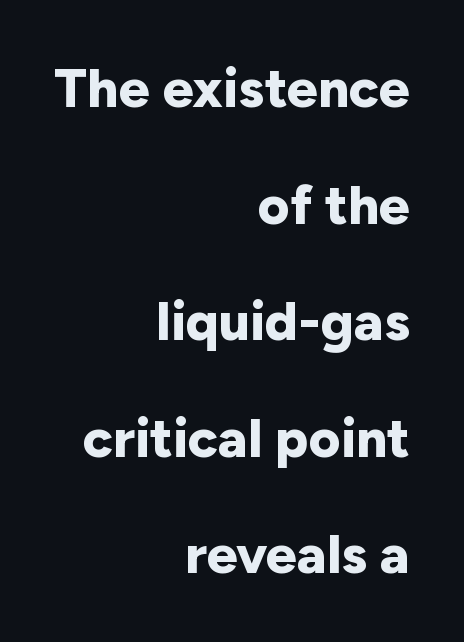
This sample has the flowing, uneven cadence of proportional lettering. This rendering uses right alignment, leaving the left contour irregular. The axis of the letterforms is exactly vertical. Clear beneath every line of the passage.
